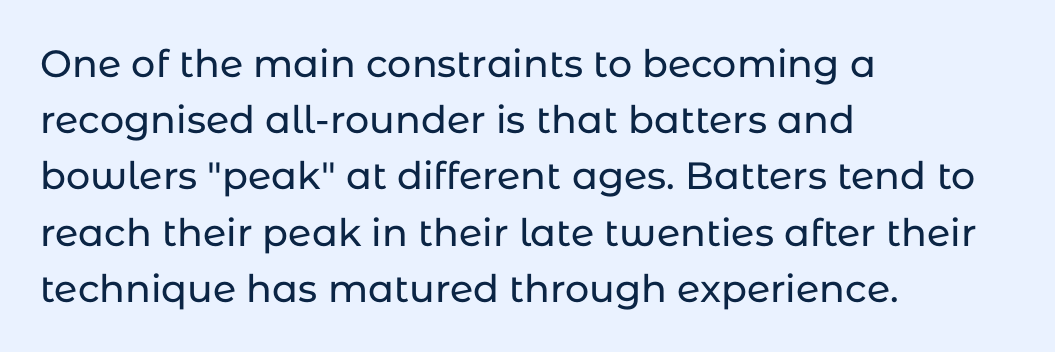
{"serif": "no", "italic": "no", "width": "normal", "stroke_contrast": "low", "x_height": "medium", "monospaced": "no", "underline": "no", "align": "left", "line_spacing": "normal", "line_spacing_ratio": 1.48, "letter_spacing": "normal", "letter_spacing_em": 0.0, "glyph_px": 38}
